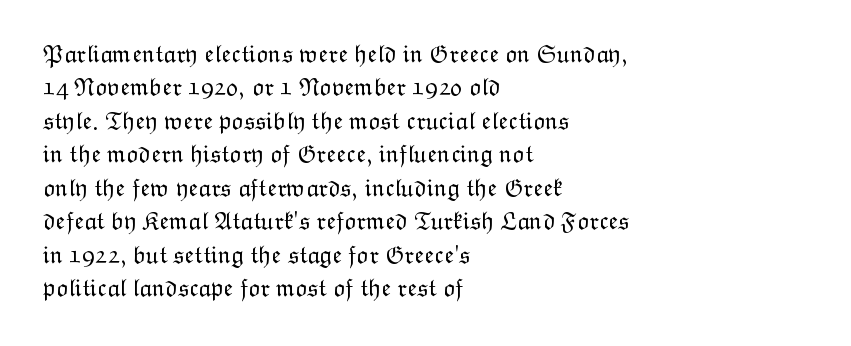
Q: Is the text bold? A: No.
Q: Is the text italic (slanted)? A: No, it is upright.
Q: Is the text underlined? A: No.
Q: How is the paragraph aligned? A: Left-aligned.
Q: Is the spacing between letters normal or unusually wide? A: Normal.
Q: Is the spacing between lines tight, normal or loose? A: Normal.
